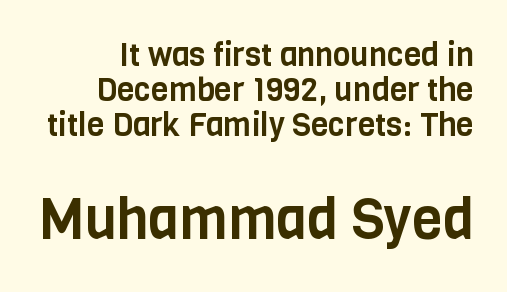
Q: Is the text italic (slanted)? A: No, it is upright.
Q: Is the typeface a serif or a sans-serif typeface? A: Sans-serif.
Q: Is the text underlined? A: No.
Q: Is the spacing between letters normal or unusually wide? A: Normal.
Q: Is the spacing between lines tight, normal or loose? A: Tight.
Q: Which block of text is set in a larger size, the first (top) or the second (bottom)? A: The second (bottom) one.
Q: Width (condensed, normal, or wide)? A: Condensed.
Q: Stroke contrast? A: Low.
Q: x-height? A: Large.
Q: Monospaced? A: No.
